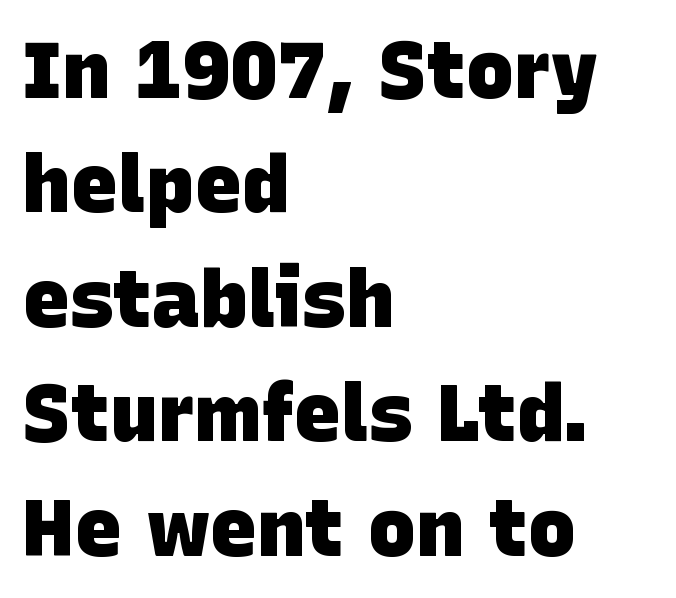
The image shows 80 px heavy sans-serif type; set left-aligned, normal line spacing (1.43x), normal letter spacing, not underlined; low stroke contrast and a large x-height.
